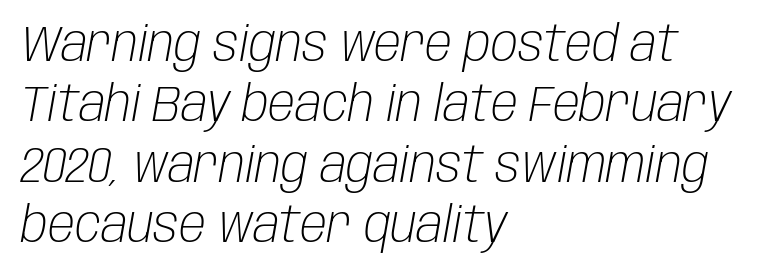
The image shows 50 px light, condensed type, italic (leaning right); set left-aligned, line spacing 1.21x, normal letter spacing, not underlined; low stroke contrast and a large x-height.
